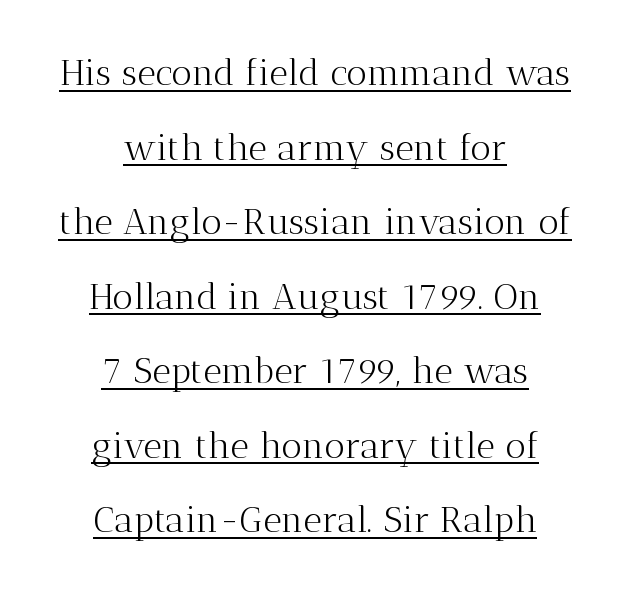
Think of a printed novel: that variable character pitch is what you see here. The face used here is rendered with its standard letterfit. Vertical stems look standard width or narrower in stroke. The lettering is marked with a stroke running underneath it.
